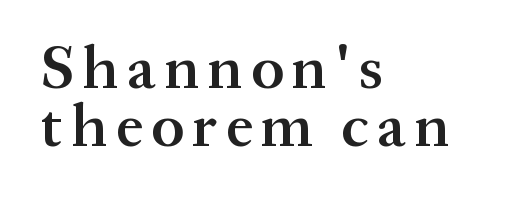
Q: Is the text bold? A: Semi-bold.
Q: Is the text italic (slanted)? A: No, it is upright.
Q: Is the typeface a serif or a sans-serif typeface? A: Serif.
Q: Is the text underlined? A: No.
Q: How is the paragraph aligned? A: Left-aligned.
Q: Is the spacing between lines tight, normal or loose? A: Tight.
Q: Width (condensed, normal, or wide)? A: Normal.
Q: Stroke contrast? A: Medium.
Q: x-height? A: Medium.
Q: Monospaced? A: No.
